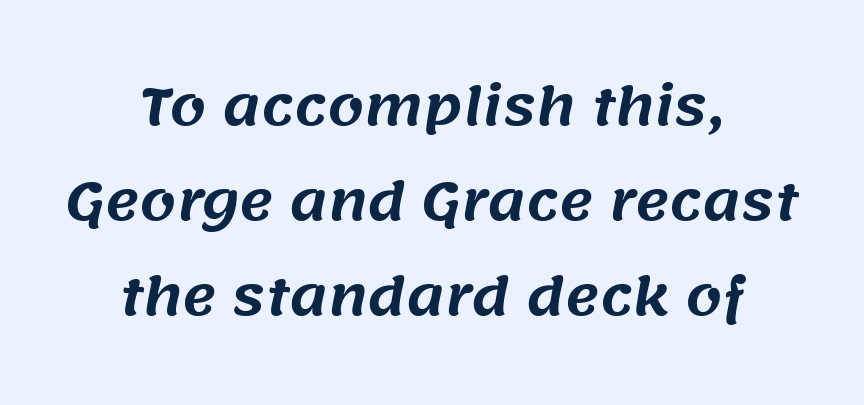
Q: Is the typeface a serif or a sans-serif typeface? A: Sans-serif.
Q: Is the text underlined? A: No.
Q: How is the paragraph aligned? A: Centered.
Q: Is the spacing between letters normal or unusually wide? A: Normal.
Q: Width (condensed, normal, or wide)? A: Normal.
Q: Stroke contrast? A: Medium.
Q: x-height? A: Large.
Q: Monospaced? A: No.
